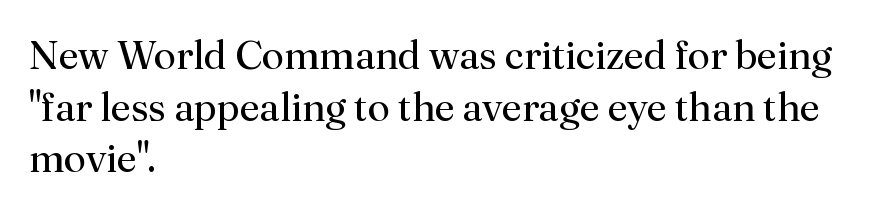
{"serif": "yes", "italic": "no", "bold": "no", "weight": "regular", "width": "normal", "stroke_contrast": "medium", "x_height": "small", "monospaced": "no", "underline": "no", "align": "left", "line_spacing": "normal", "line_spacing_ratio": 1.29, "letter_spacing": "normal", "letter_spacing_em": 0.0, "glyph_px": 40}
